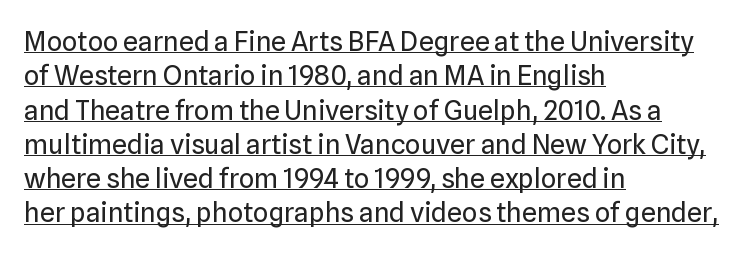
No italicization has been applied; the sample stays upright. This sample is left-justified, so line endings fall wherever the words run out. Whoever set this chose a conventional vertical rhythm. Weight class: somewhere from thin through regular.
